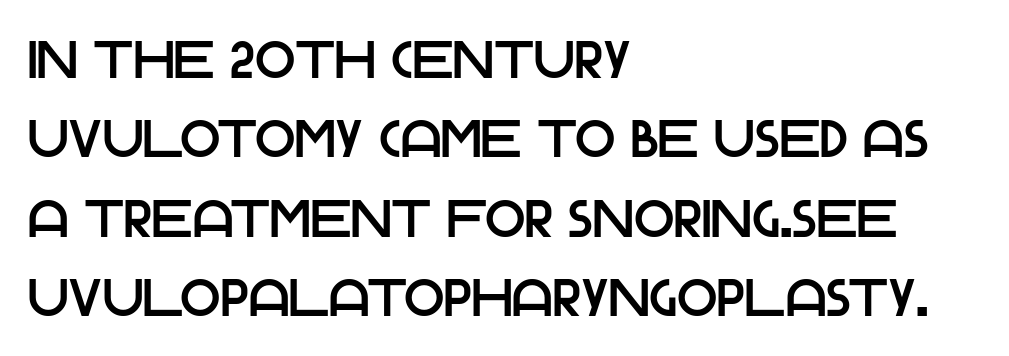
{"serif": "no", "italic": "no", "width": "normal", "stroke_contrast": "low", "x_height": "large", "monospaced": "no", "underline": "no", "align": "left", "line_spacing": "normal", "line_spacing_ratio": 1.5, "letter_spacing": "normal", "letter_spacing_em": 0.0, "glyph_px": 53}
